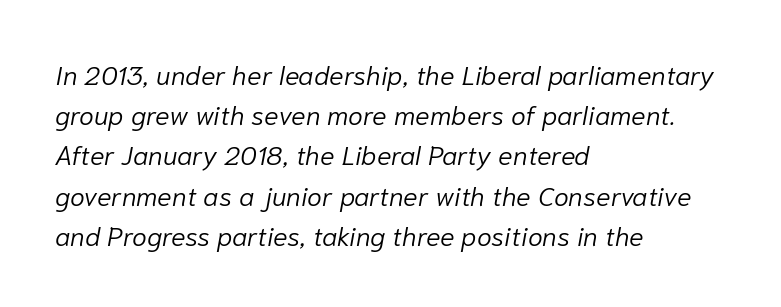
Q: Is the text bold? A: No.
Q: Is the text italic (slanted)? A: Yes, it leans right by about 10 degrees.
Q: Is the text underlined? A: No.
Q: How is the paragraph aligned? A: Left-aligned.
Q: Is the spacing between letters normal or unusually wide? A: Normal.
Q: Is the spacing between lines tight, normal or loose? A: Normal.
